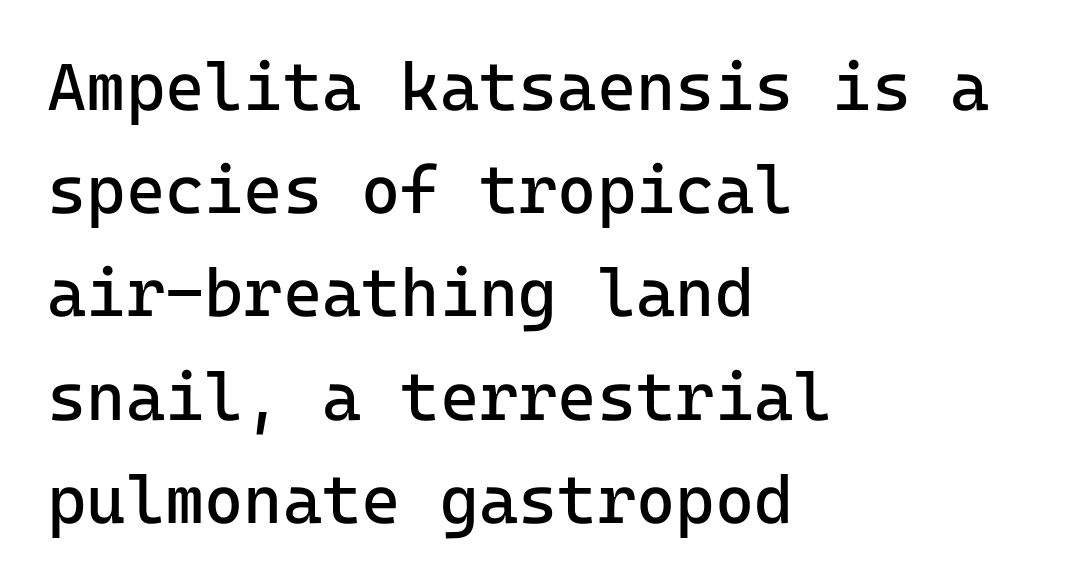
This is roman type, the default non-slanted kind. Students, note that the glyphs here touch the page at normal intervals. Heft: none added — not bold. Think of a typewriter: that constant character pitch is what you see here. The space beneath each line is pristine and unruled.
